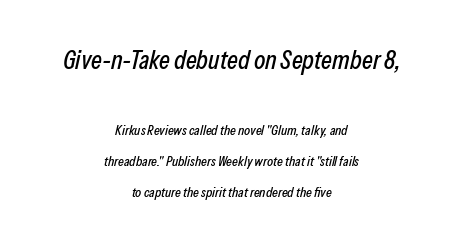
The image shows 26 px text type, italic (leaning right); set centered, loose line spacing (2.21x), normal letter spacing, not underlined; the first (top) block is 1.86x larger.
